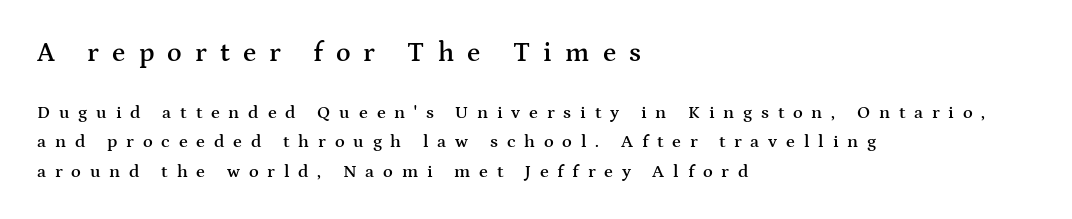
{"italic": "no", "bold": "semi", "underline": "no", "align": "left", "line_spacing": "normal", "line_spacing_ratio": 1.62, "letter_spacing": "wide", "letter_spacing_em": 0.49, "larger_block": "first", "size_ratio": 1.5, "glyph_px": 27}
